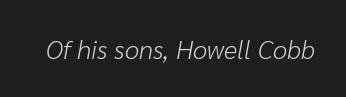
The face used here is rendered with its standard letterfit. The words here are not underlined. Does the lettering tilt? It does — this is italic. The passage shown is not bold in any degree.
